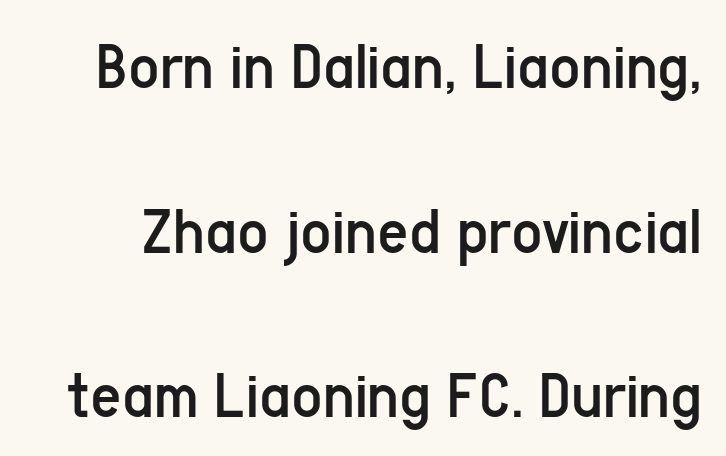
Q: Is the text bold? A: No.
Q: Is the text italic (slanted)? A: No, it is upright.
Q: Is the typeface a serif or a sans-serif typeface? A: Sans-serif.
Q: Is the text underlined? A: No.
Q: Is the spacing between letters normal or unusually wide? A: Normal.
Q: Is the spacing between lines tight, normal or loose? A: Loose.
Q: Width (condensed, normal, or wide)? A: Condensed.
Q: Stroke contrast? A: Low.
Q: x-height? A: Medium.
Q: Monospaced? A: No.
